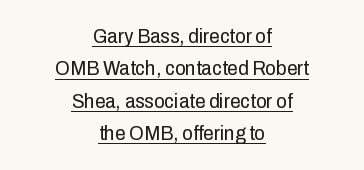
A roman cut, with each character standing at attention. The tracking reads as untouched default to a designer's eye. The compositor balanced each line on the midline. Evenly set lines give the paragraph a standard silhouette. No heavy texture on the line: the type isn't bold.
